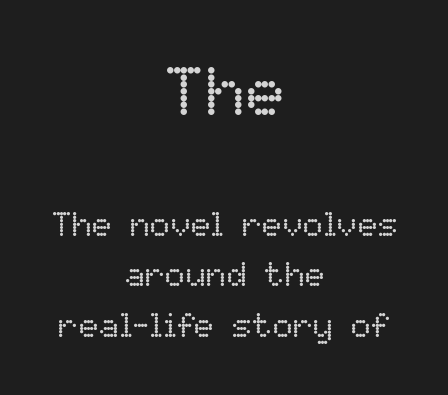
{"italic": "no", "bold": "no", "weight": "regular", "width": "normal", "stroke_contrast": "low", "x_height": "medium", "monospaced": "no", "underline": "no", "align": "center", "line_spacing": "normal", "line_spacing_ratio": 1.48, "letter_spacing": "normal", "letter_spacing_em": 0.0, "larger_block": "first", "size_ratio": 2.0, "glyph_px": 68}
